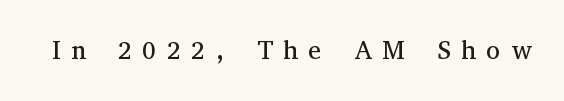
The image shows 26 px text type, upright; set unusually wide letter spacing (+0.4 em), not underlined.
